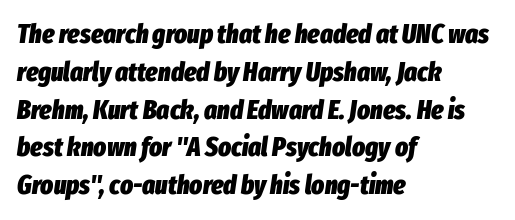
Q: Is the text bold? A: Yes.
Q: Is the text italic (slanted)? A: Yes, it leans right by about 8 degrees.
Q: Is the text underlined? A: No.
Q: How is the paragraph aligned? A: Left-aligned.
Q: Is the spacing between letters normal or unusually wide? A: Normal.
Q: Is the spacing between lines tight, normal or loose? A: Normal.
